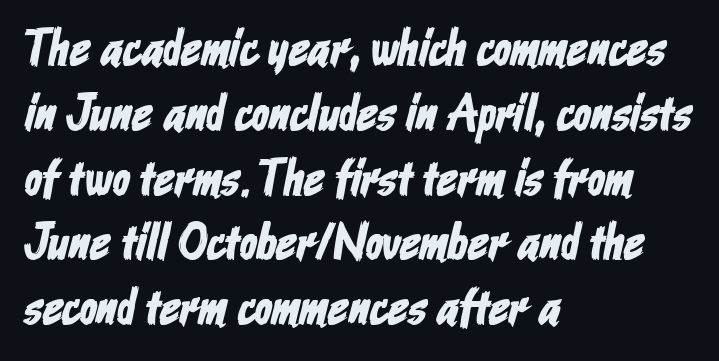
Plain, unruled lines of type. Stroke terminals: plain, sans-serif. A normal amount of white space separates one row of letters from the next. A typesetter would call this zero additional tracking.
